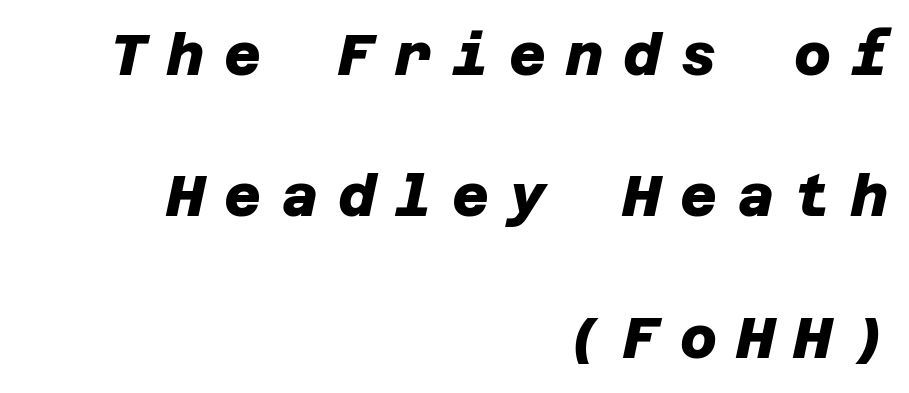
The image shows 57 px heavy sans-serif type; set right-aligned, loose line spacing (2.48x), unusually wide letter spacing (+0.35 em), not underlined; low stroke contrast and a large x-height.
